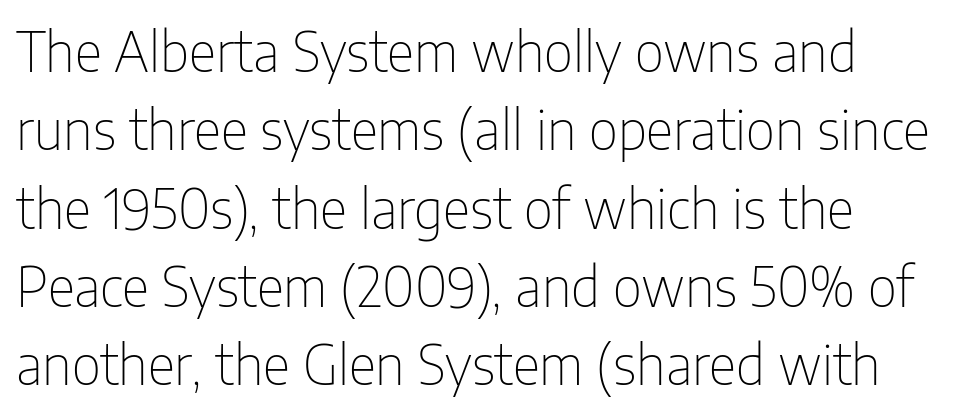
{"serif": "no", "italic": "no", "bold": "no", "weight": "thin", "width": "condensed", "stroke_contrast": "low", "x_height": "medium", "monospaced": "no", "underline": "no", "align": "left", "line_spacing": "normal", "line_spacing_ratio": 1.45, "letter_spacing": "normal", "letter_spacing_em": 0.0, "glyph_px": 54}
